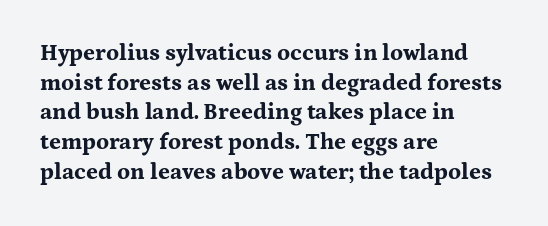
{"italic": "no", "bold": "yes", "underline": "no", "align": "left", "line_spacing": "normal", "line_spacing_ratio": 1.29, "letter_spacing": "normal", "letter_spacing_em": 0.0, "glyph_px": 23}
